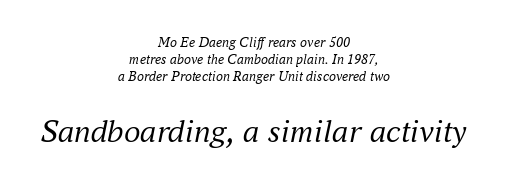
{"serif": "yes", "italic": "yes", "lean": "right", "slant_degrees": 16, "bold": "no", "weight": "regular", "width": "normal", "stroke_contrast": "medium", "x_height": "small", "monospaced": "no", "underline": "no", "align": "center", "line_spacing_ratio": 1.22, "letter_spacing": "normal", "letter_spacing_em": 0.0, "larger_block": "second", "size_ratio": 2.36, "glyph_px": 33}
